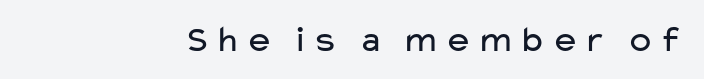
Q: Is the text bold? A: No.
Q: Is the text italic (slanted)? A: No, it is upright.
Q: Is the typeface a serif or a sans-serif typeface? A: Sans-serif.
Q: Is the text underlined? A: No.
Q: Width (condensed, normal, or wide)? A: Wide.
Q: Stroke contrast? A: Low.
Q: x-height? A: Medium.
Q: Monospaced? A: No.
